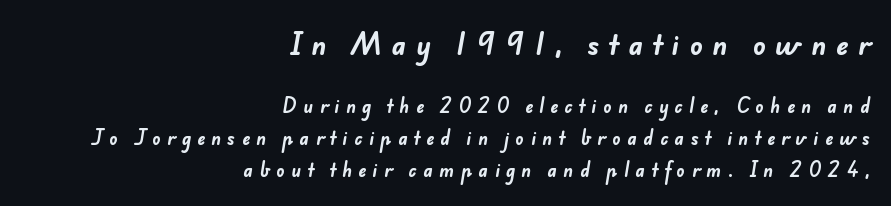
Does the copy run flush right? Yes — the right margin is perfectly even. These two chunks differ in scale, with the top chunk taking the larger measure. A typesetter would call this heavily tracked-out type. Letters rest on an invisible, unmarked baseline. Heavy, bold letterforms.
